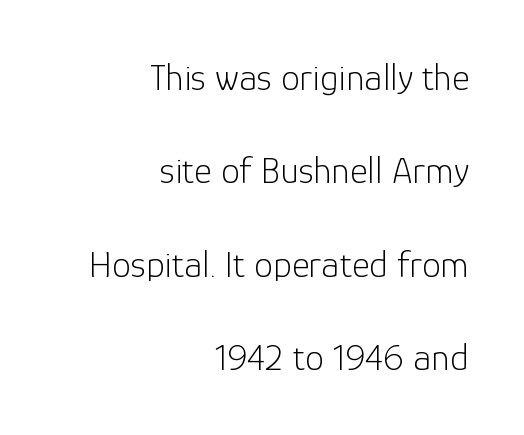
Q: Is the text bold? A: No.
Q: Is the text italic (slanted)? A: No, it is upright.
Q: Is the typeface a serif or a sans-serif typeface? A: Sans-serif.
Q: Is the text underlined? A: No.
Q: How is the paragraph aligned? A: Right-aligned.
Q: Is the spacing between letters normal or unusually wide? A: Normal.
Q: Is the spacing between lines tight, normal or loose? A: Loose.
Q: Width (condensed, normal, or wide)? A: Normal.
Q: Stroke contrast? A: Low.
Q: x-height? A: Medium.
Q: Monospaced? A: No.
